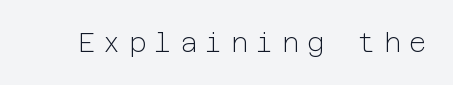
These lines have a slow, spaced-out rhythm from letter to letter. No chunkiness to these letters — they're not bold. The foot of each line stays bare and open. Italic? Not at all — the glyphs are vertical.
